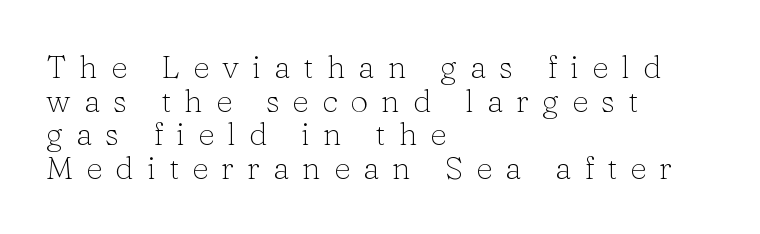
Q: Is the text bold? A: No.
Q: Is the text italic (slanted)? A: No, it is upright.
Q: Is the typeface a serif or a sans-serif typeface? A: Serif.
Q: Is the text underlined? A: No.
Q: How is the paragraph aligned? A: Left-aligned.
Q: Is the spacing between letters normal or unusually wide? A: Unusually wide.
Q: Is the spacing between lines tight, normal or loose? A: Tight.
Q: Width (condensed, normal, or wide)? A: Normal.
Q: Stroke contrast? A: Low.
Q: x-height? A: Medium.
Q: Monospaced? A: No.
